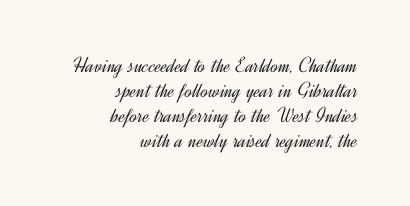
Q: Is the text bold? A: No.
Q: Is the text italic (slanted)? A: Yes.
Q: Is the text underlined? A: No.
Q: How is the paragraph aligned? A: Right-aligned.
Q: Is the spacing between letters normal or unusually wide? A: Normal.
Q: Is the spacing between lines tight, normal or loose? A: Tight.
